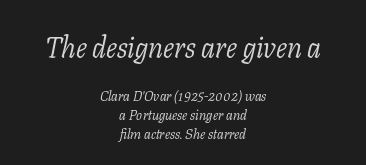
Q: Is the text bold? A: No.
Q: Is the text italic (slanted)? A: Yes, it leans right by about 11 degrees.
Q: Is the typeface a serif or a sans-serif typeface? A: Serif.
Q: Is the text underlined? A: No.
Q: How is the paragraph aligned? A: Centered.
Q: Is the spacing between letters normal or unusually wide? A: Normal.
Q: Is the spacing between lines tight, normal or loose? A: Normal.
Q: Which block of text is set in a larger size, the first (top) or the second (bottom)? A: The first (top) one.
Q: Width (condensed, normal, or wide)? A: Normal.
Q: Stroke contrast? A: Low.
Q: x-height? A: Medium.
Q: Monospaced? A: No.
